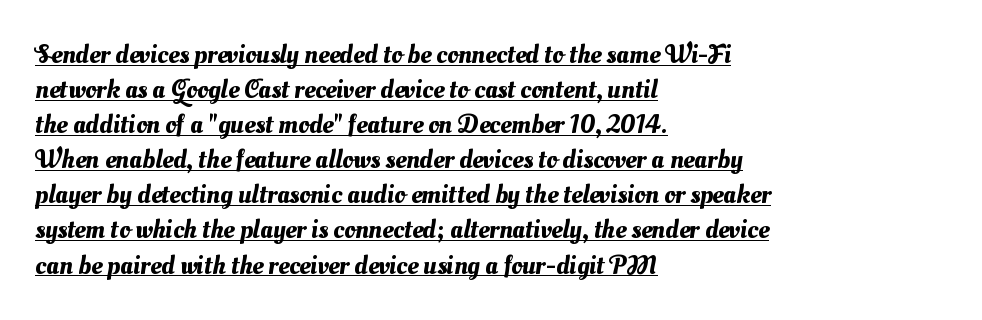
Notice how the passage keeps a crisp vertical edge on the left only. The rendered words wear a rule along their underside. Interline gaps are of average width in this sample. The letters sit at their default tracking, neither squeezed nor spread.
